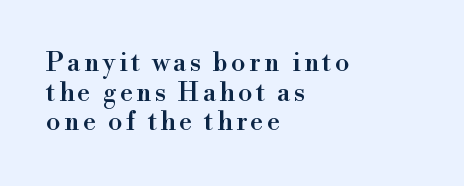
{"italic": "no", "underline": "no", "align": "left", "line_spacing": "tight", "line_spacing_ratio": 1.14, "glyph_px": 26}
